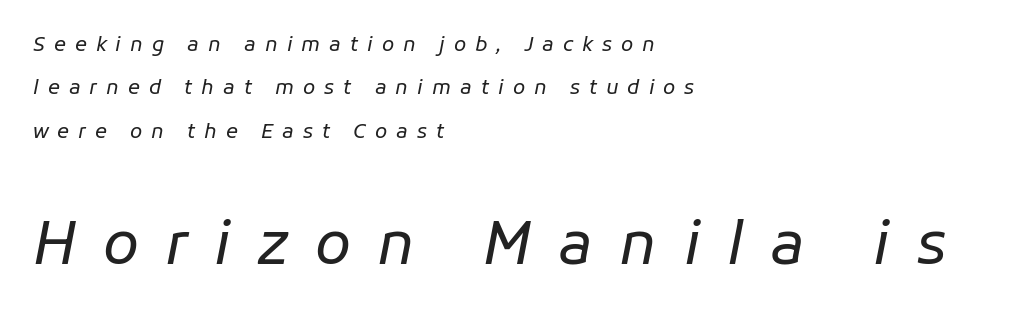
{"italic": "yes", "lean": "right", "slant_degrees": 11, "bold": "no", "weight": "regular", "width": "normal", "stroke_contrast": "low", "x_height": "medium", "monospaced": "no", "underline": "no", "align": "left", "line_spacing": "loose", "line_spacing_ratio": 2.17, "letter_spacing": "wide", "letter_spacing_em": 0.45, "larger_block": "second", "size_ratio": 2.95, "glyph_px": 59}
